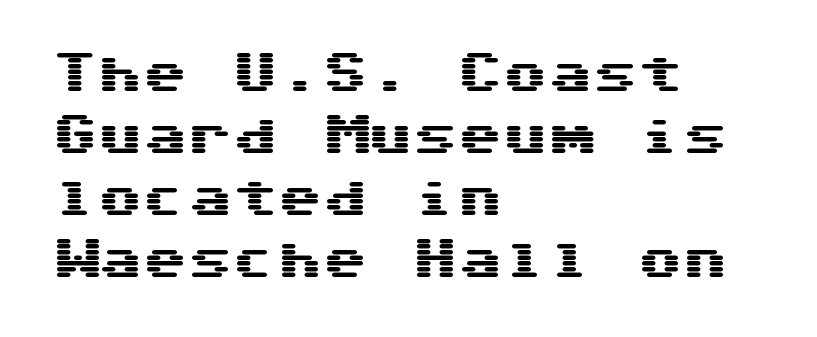
The image shows 45 px wide sans-serif type, upright; set left-aligned, normal line spacing (1.38x), normal letter spacing, not underlined; medium stroke contrast and a medium x-height.
